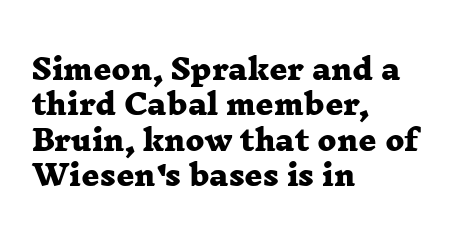
The image shows 28 px heavy, wide serif type; set left-aligned, normal line spacing (1.26x), normal letter spacing, not underlined; low stroke contrast and a medium x-height.
